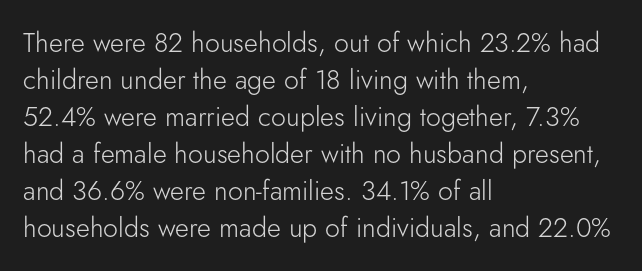
Q: Is the text bold? A: No.
Q: Is the text italic (slanted)? A: No, it is upright.
Q: Is the text underlined? A: No.
Q: How is the paragraph aligned? A: Left-aligned.
Q: Is the spacing between letters normal or unusually wide? A: Normal.
Q: Is the spacing between lines tight, normal or loose? A: Normal.
